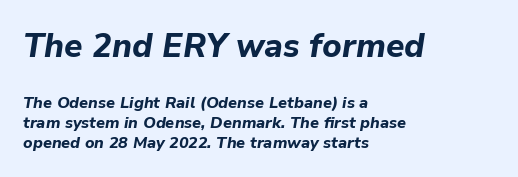
The image shows 33 px bold type, italic (leaning right); set left-aligned, normal line spacing (1.25x), normal letter spacing, not underlined; the first (top) block is 2.06x larger; low stroke contrast and a medium x-height.
